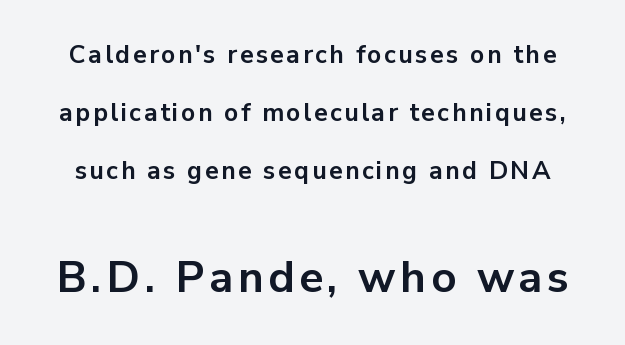
Q: Is the text bold? A: Yes.
Q: Is the text italic (slanted)? A: No, it is upright.
Q: Is the typeface a serif or a sans-serif typeface? A: Sans-serif.
Q: Is the text underlined? A: No.
Q: Is the spacing between lines tight, normal or loose? A: Loose.
Q: Which block of text is set in a larger size, the first (top) or the second (bottom)? A: The second (bottom) one.
Q: Width (condensed, normal, or wide)? A: Normal.
Q: Stroke contrast? A: Low.
Q: x-height? A: Medium.
Q: Monospaced? A: No.
